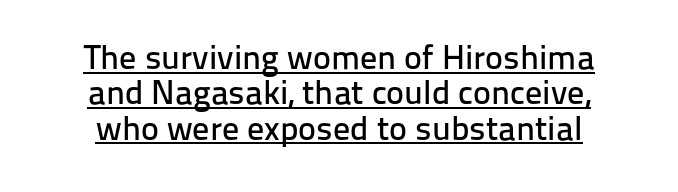
Q: Is the text italic (slanted)? A: No, it is upright.
Q: Is the typeface a serif or a sans-serif typeface? A: Sans-serif.
Q: Is the text underlined? A: Yes.
Q: How is the paragraph aligned? A: Centered.
Q: Is the spacing between letters normal or unusually wide? A: Normal.
Q: Is the spacing between lines tight, normal or loose? A: Tight.
Q: Width (condensed, normal, or wide)? A: Normal.
Q: Stroke contrast? A: Low.
Q: x-height? A: Medium.
Q: Monospaced? A: No.
